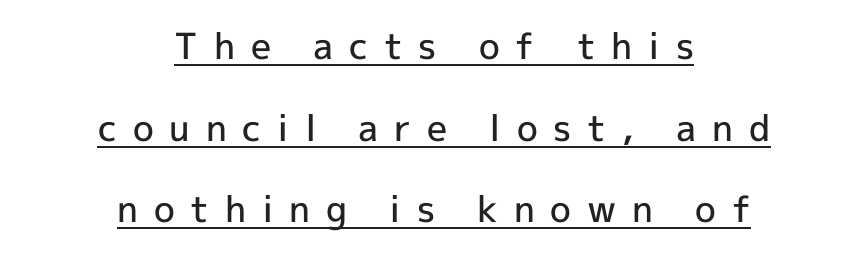
These characters rest on top of a visible drawn line. Reading down the column, the eye jumps a long way to each next line. Character widths vary here, with narrow letters taking less room than wide ones. Designer's note — italics off, roman on.
